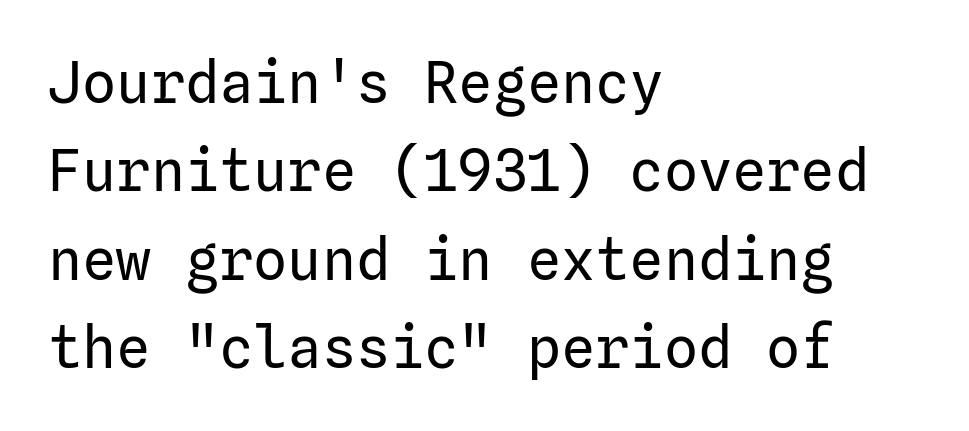
The passage is arranged the way most books set body copy — flush left. Posture: upright roman. Grotesque or geometric, the face here clearly has no serifs. Regular leading. Each row of text sits above clean, open space.
